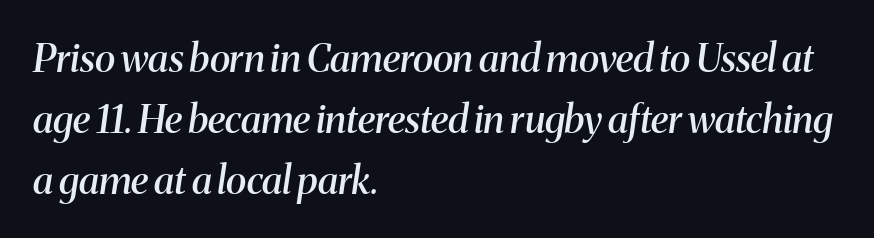
Q: Is the text bold? A: Semi-bold.
Q: Is the text italic (slanted)? A: Yes, it leans right by about 8 degrees.
Q: Is the typeface a serif or a sans-serif typeface? A: Serif.
Q: Is the text underlined? A: No.
Q: How is the paragraph aligned? A: Left-aligned.
Q: Is the spacing between letters normal or unusually wide? A: Normal.
Q: Is the spacing between lines tight, normal or loose? A: Normal.
Q: Width (condensed, normal, or wide)? A: Normal.
Q: Stroke contrast? A: Medium.
Q: x-height? A: Medium.
Q: Monospaced? A: No.
